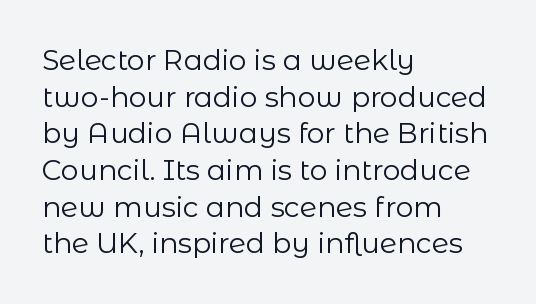
Q: Is the text bold? A: No.
Q: Is the text italic (slanted)? A: No, it is upright.
Q: Is the typeface a serif or a sans-serif typeface? A: Sans-serif.
Q: Is the text underlined? A: No.
Q: How is the paragraph aligned? A: Left-aligned.
Q: Is the spacing between letters normal or unusually wide? A: Normal.
Q: Is the spacing between lines tight, normal or loose? A: Normal.
Q: Width (condensed, normal, or wide)? A: Normal.
Q: Stroke contrast? A: Low.
Q: x-height? A: Medium.
Q: Monospaced? A: No.
